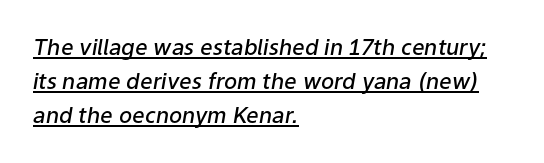
The image shows 22 px text type, italic (leaning right); set left-aligned, normal line spacing (1.55x), normal letter spacing, underlined.
